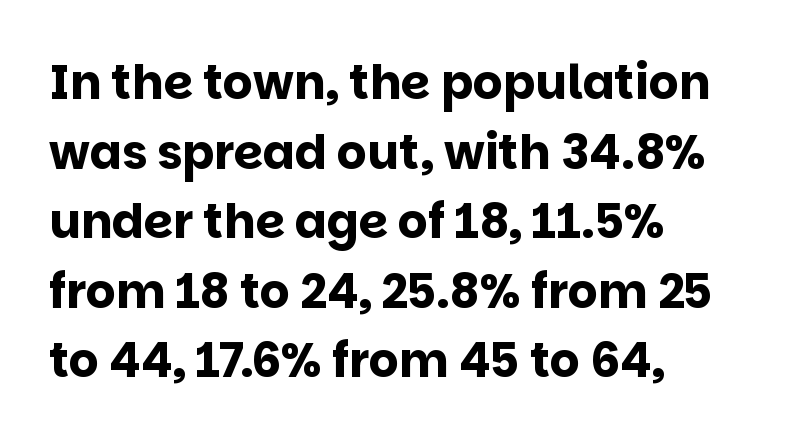
The image shows 47 px bold sans-serif type, upright; set left-aligned, normal line spacing (1.48x), normal letter spacing, not underlined; low stroke contrast and a large x-height.
